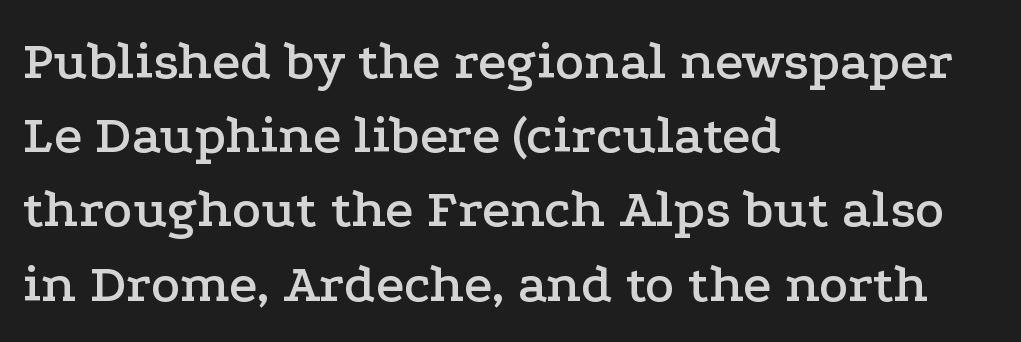
The image shows 55 px wide serif type, upright; set left-aligned, normal line spacing (1.35x), normal letter spacing, not underlined; low stroke contrast and a medium x-height.
